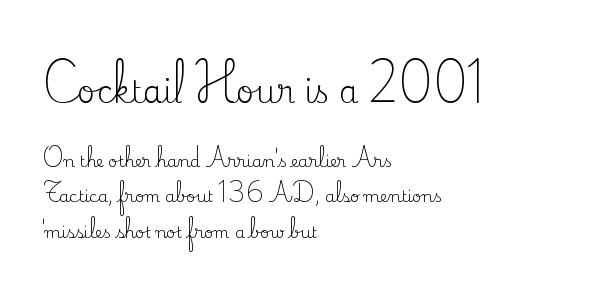
These lines are rendered in a variable-pitch font. The lines are quadded left. Nothing heavy about these letters — not bold at all. Look at the glyph heights: the upper group is clearly the bigger setting. Airy leading. This is roman type, the default non-slanted kind.
